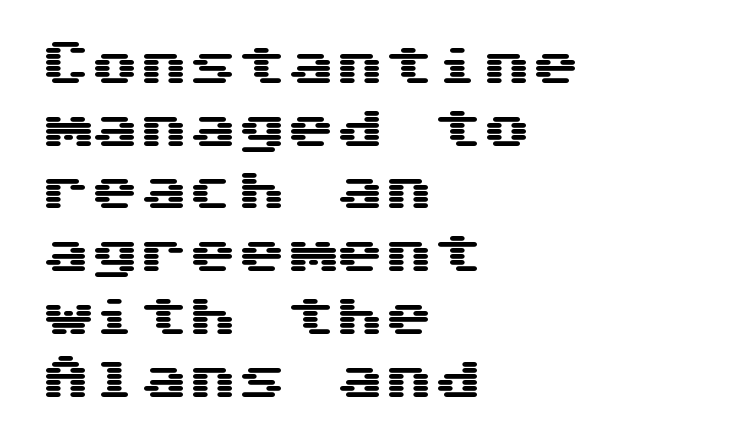
Check where the strokes stop: nothing finishes them off — pure sans. In CSS terms this would be text-align: left. This is roman type, the default non-slanted kind. Bare-footed words on every line. Regular leading.
